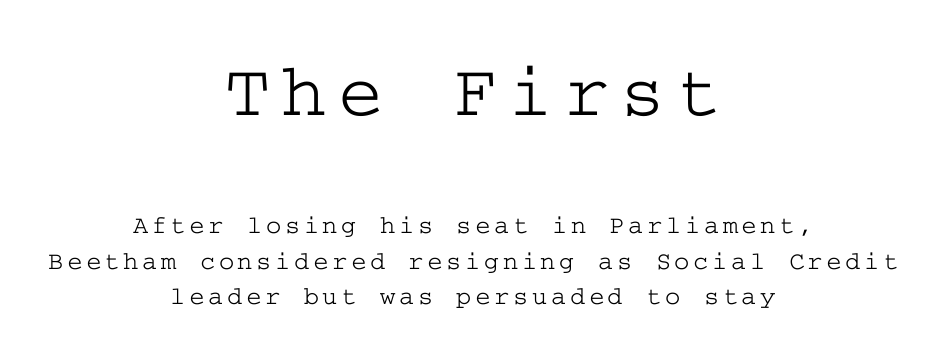
{"serif": "yes", "italic": "no", "width": "wide", "stroke_contrast": "low", "x_height": "medium", "underline": "no", "align": "center", "line_spacing": "normal", "line_spacing_ratio": 1.37, "larger_block": "first", "size_ratio": 2.96, "glyph_px": 77}
